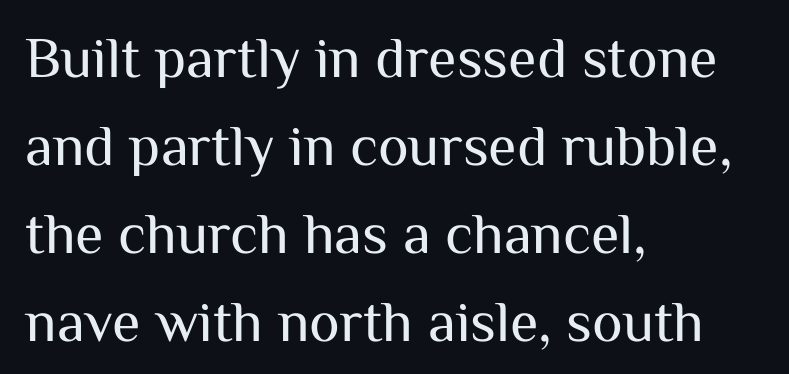
The image shows 58 px regular-weight sans-serif type, upright; set left-aligned, normal line spacing (1.52x), normal letter spacing, not underlined; medium stroke contrast and a medium x-height.
